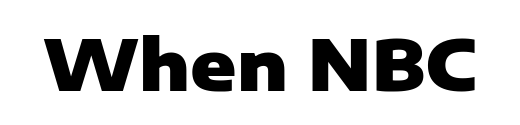
Is this a fixed-width face? No — the glyphs have proportional, varying widths. Letterform terminals end flat and unadorned throughout the passage. The tracking reads as untouched default to a designer's eye. Clear beneath every line of the passage.
